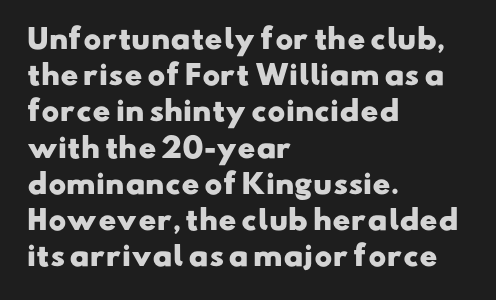
Compared with typical body copy, the letter spacing here is the same. Line beginnings align vertically; line endings do not. How would I describe the line gaps? Plain and ordinary. You'd pick this weight for a headline — it's a proper bold. The words here are not underlined.
